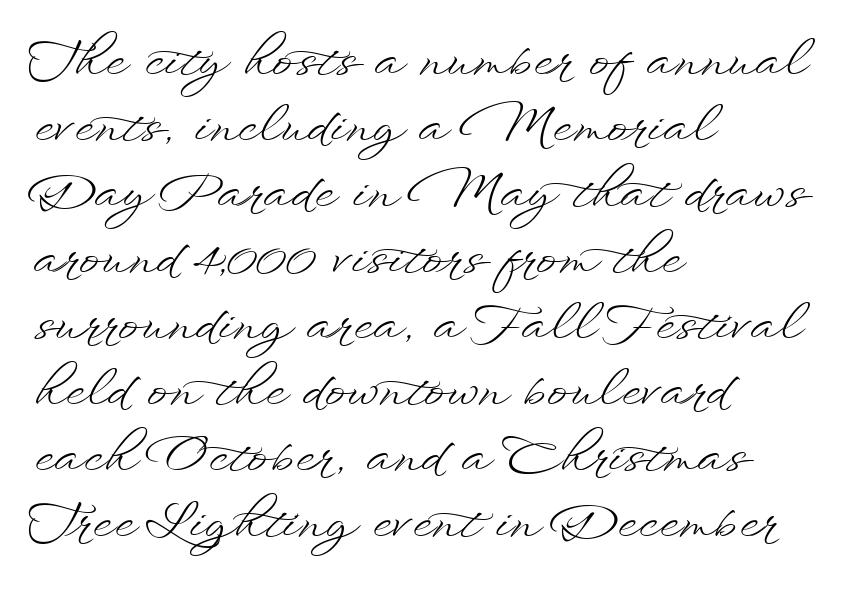
The image shows 50 px light, wide type; set left-aligned, normal line spacing (1.32x), normal letter spacing, not underlined; low stroke contrast and a small x-height.
